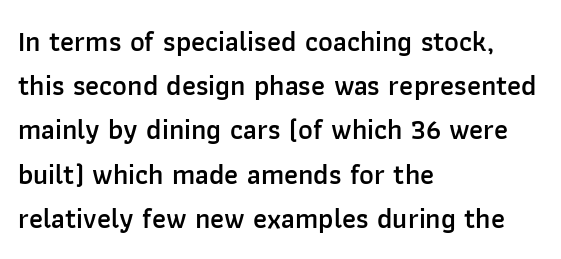
{"serif": "no", "italic": "no", "bold": "semi", "weight": "semibold", "width": "normal", "stroke_contrast": "low", "x_height": "medium", "monospaced": "no", "underline": "no", "align": "left", "line_spacing": "normal", "line_spacing_ratio": 1.58, "letter_spacing": "normal", "letter_spacing_em": 0.0, "glyph_px": 28}
